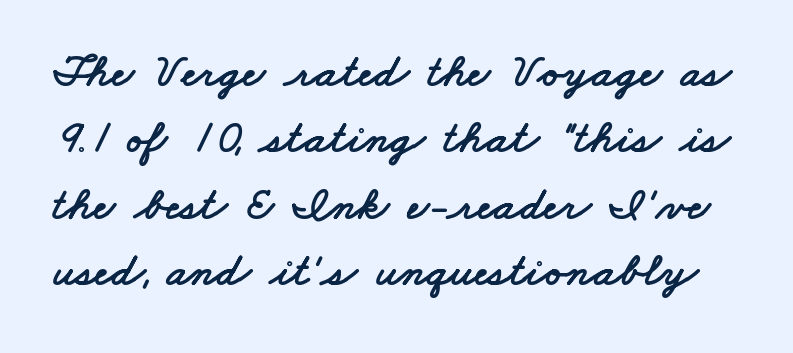
{"serif": "no", "width": "wide", "stroke_contrast": "low", "x_height": "small", "monospaced": "no", "underline": "no", "line_spacing": "normal", "line_spacing_ratio": 1.41, "letter_spacing": "normal", "letter_spacing_em": 0.0, "glyph_px": 47}
